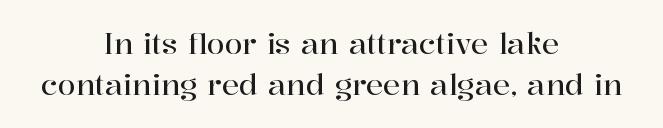
The image shows 29 px serif type, upright; set centered, normal line spacing (1.42x), normal letter spacing, not underlined; high stroke contrast and a medium x-height.
